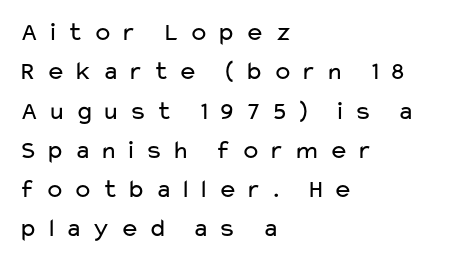
The image shows 26 px text type, upright; set left-aligned, normal line spacing (1.51x), unusually wide letter spacing (+0.34 em), not underlined.
